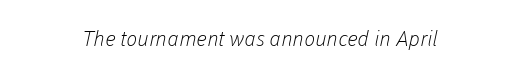
Students, note that the glyphs here touch the page at normal intervals. The typesetting does not lean heavy: it is not bold. Descender tails drop into unmarked territory.
